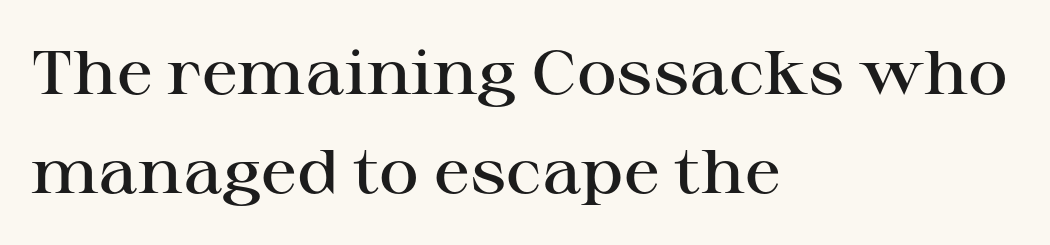
The image shows 61 px semibold, wide serif type, upright; set left-aligned, normal line spacing (1.62x), normal letter spacing, not underlined; high stroke contrast and a medium x-height.
